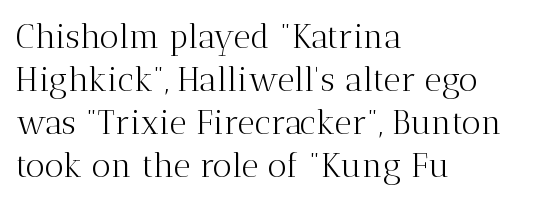
Q: Is the text bold? A: No.
Q: Is the text italic (slanted)? A: No, it is upright.
Q: Is the typeface a serif or a sans-serif typeface? A: Serif.
Q: Is the text underlined? A: No.
Q: How is the paragraph aligned? A: Left-aligned.
Q: Is the spacing between letters normal or unusually wide? A: Normal.
Q: Is the spacing between lines tight, normal or loose? A: Normal.
Q: Width (condensed, normal, or wide)? A: Normal.
Q: Stroke contrast? A: Medium.
Q: x-height? A: Medium.
Q: Monospaced? A: No.
